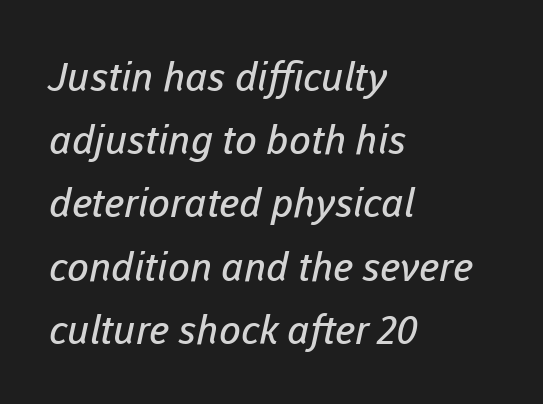
{"serif": "no", "bold": "no", "weight": "regular", "width": "normal", "stroke_contrast": "low", "x_height": "medium", "monospaced": "no", "underline": "no", "align": "left", "line_spacing": "normal", "line_spacing_ratio": 1.58, "letter_spacing": "normal", "letter_spacing_em": 0.0, "glyph_px": 40}
